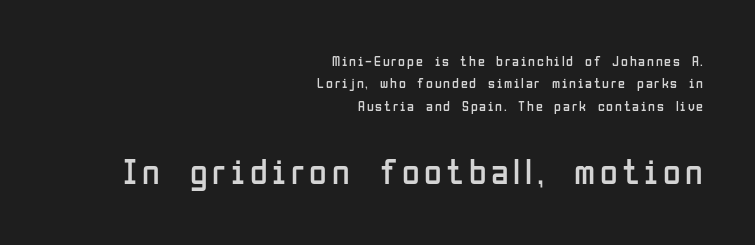
{"serif": "no", "italic": "no", "bold": "no", "weight": "regular", "width": "condensed", "stroke_contrast": "low", "x_height": "medium", "monospaced": "no", "underline": "no", "align": "right", "line_spacing": "normal", "line_spacing_ratio": 1.6, "larger_block": "second", "size_ratio": 2.57, "glyph_px": 36}
